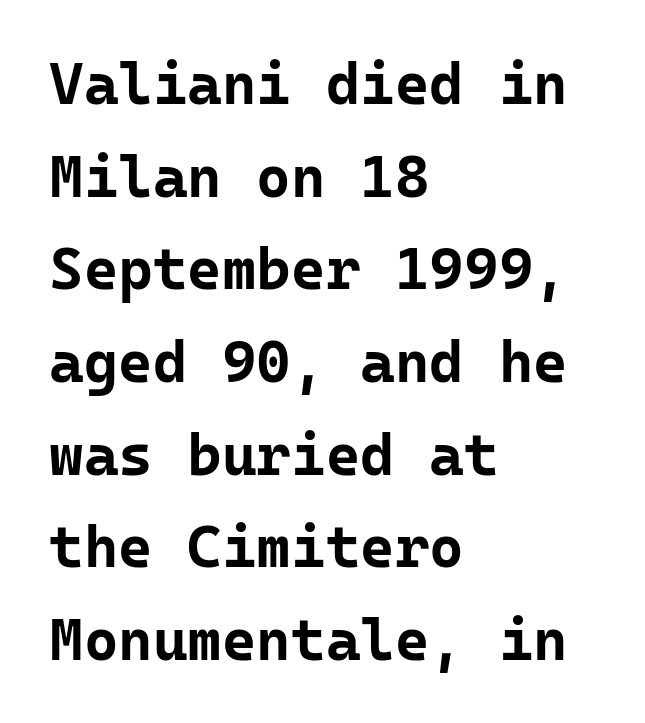
The characters look thick and weighty, a clear bold. The line-height multiplier appears to be the usual default. This sample uses a sans-serif face. Every character sits straight up, as roman type does.
